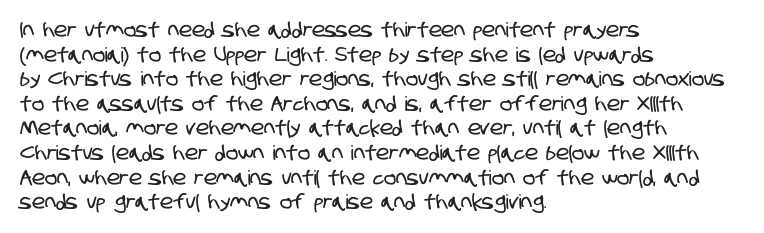
The specimen omits any rule beneath the text block's lines. The paragraph has a hard left edge and a soft right edge. The letters sit at their default tracking, neither squeezed nor spread.
